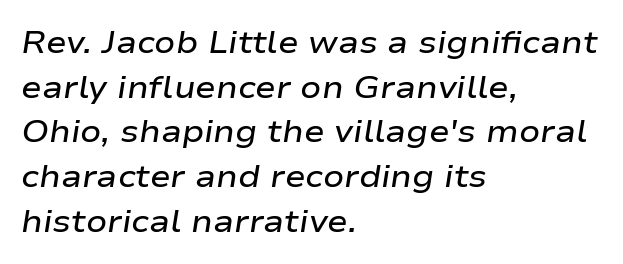
How heavy is the stroke? Medium-heavy — a semibold, shy of bold. If you drew a ruler down the left edge, every line would touch it. Note the varied advance widths — an 'i' is clearly narrower than an 'm'. The designer left line spacing at the default.
